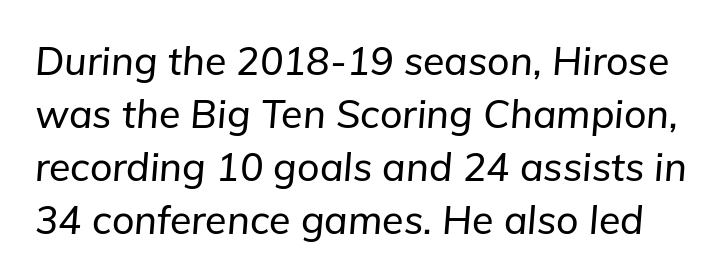
The image shows 39 px text type, italic (leaning right); set normal line spacing (1.36x), normal letter spacing, not underlined; low stroke contrast and a medium x-height.
